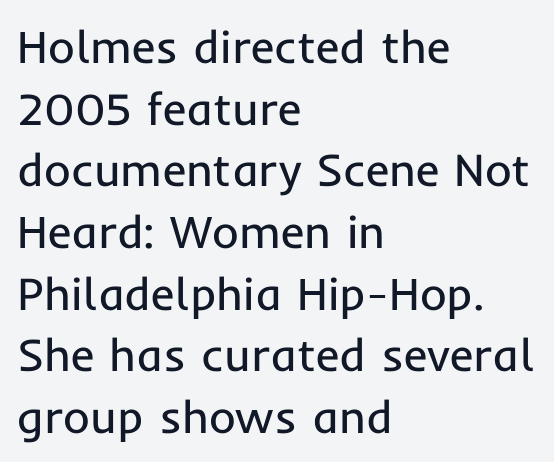
Note the varied advance widths — an 'i' is clearly narrower than an 'm'. The letterforms sit shoulder to shoulder at normal distance. Anything drawn beneath the words? Only blank space. The ragged edge is on the right, which tells us the setting is flush left. The lettering stays uniformly vertical, giving the passage a roman look. Normally led — the rows are evenly, conventionally spaced.
